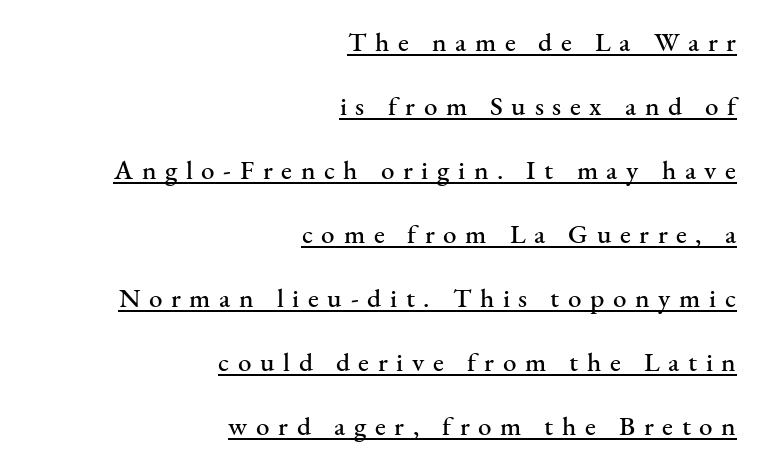
This is underlined copy, the kind a proofreader might mark for attention. Posture: upright roman. Each line ends at the same right margin while the left side varies. A great deal of white space separates one row of letters from the next. The passage shown has open, widely tracked lettering throughout.
